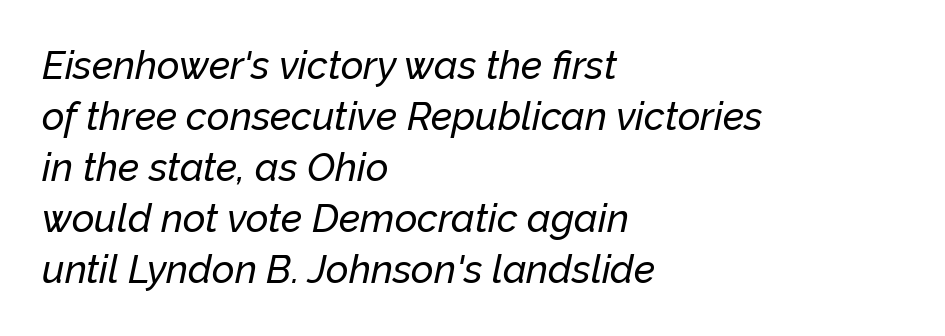
The image shows 39 px text type, italic (leaning right); set left-aligned, normal line spacing (1.31x), normal letter spacing, not underlined; low stroke contrast and a medium x-height.
